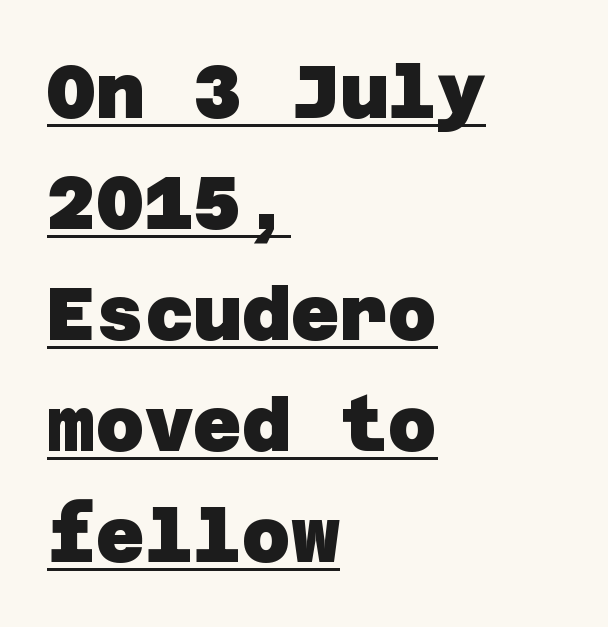
The image shows 75 px heavy sans-serif type; set left-aligned, normal line spacing (1.48x), normal letter spacing, underlined; low stroke contrast and a large x-height.
